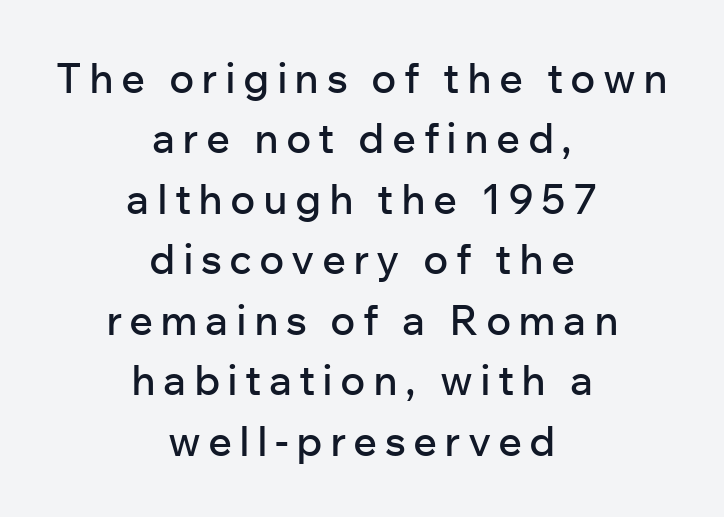
{"serif": "no", "italic": "no", "width": "normal", "stroke_contrast": "low", "x_height": "medium", "monospaced": "no", "underline": "no", "align": "center", "line_spacing": "normal", "line_spacing_ratio": 1.44, "glyph_px": 42}
